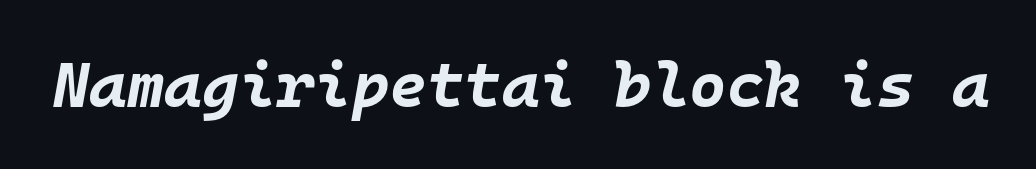
The image shows 64 px bold type, italic (leaning right), monospaced; set normal letter spacing, not underlined; low stroke contrast and a large x-height.
